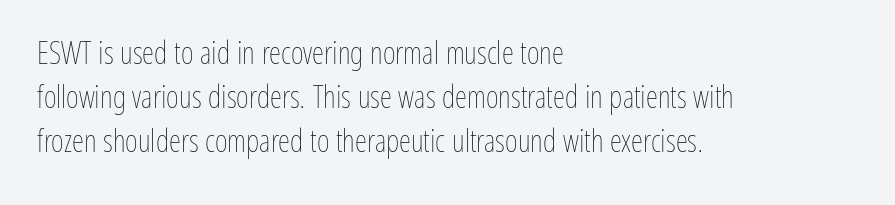
These lines are rendered in a variable-pitch font. Baseline-to-baseline distance is the conventional proportion of letter height. Honestly, the letter spacing is just normal — you wouldn't notice it. Descenders hang freely into open space. Is this a heavy cut? Hardly; it is regular or lighter.
